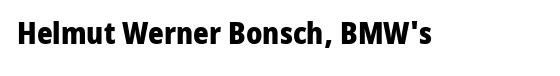
A typesetter would call this proportional, since set widths differ per character. Rule under the text: the space is simply empty. Nope, no serifs anywhere on these letters. Does the lettering tilt? It doesn't — this is upright. Spacing between characters is what you'd get straight out of the box. Emphasis by weight is at full strength: bold.
